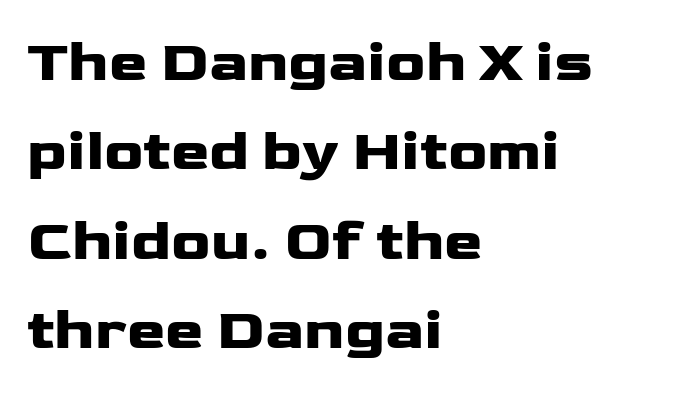
Q: Is the text bold? A: Yes.
Q: Is the text italic (slanted)? A: No, it is upright.
Q: Is the typeface a serif or a sans-serif typeface? A: Sans-serif.
Q: Is the text underlined? A: No.
Q: How is the paragraph aligned? A: Left-aligned.
Q: Is the spacing between letters normal or unusually wide? A: Normal.
Q: Is the spacing between lines tight, normal or loose? A: Normal.
Q: Width (condensed, normal, or wide)? A: Wide.
Q: Stroke contrast? A: Low.
Q: x-height? A: Medium.
Q: Monospaced? A: No.
